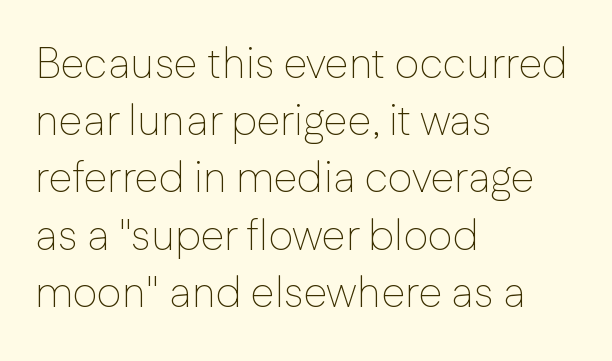
The image shows 43 px thin sans-serif type, upright; set left-aligned, normal line spacing (1.33x), normal letter spacing, not underlined; low stroke contrast and a medium x-height.
